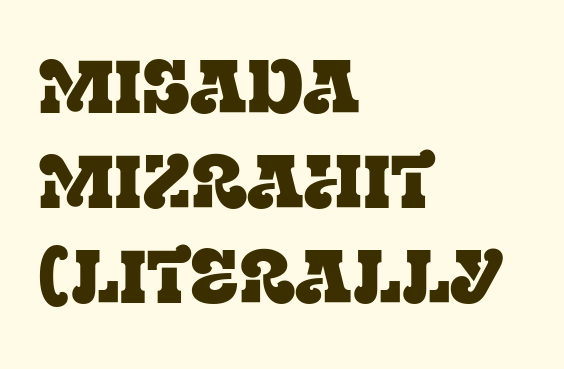
The image shows 75 px serif type, upright; set left-aligned, normal line spacing (1.27x), normal letter spacing, not underlined; low stroke contrast and a large x-height.
